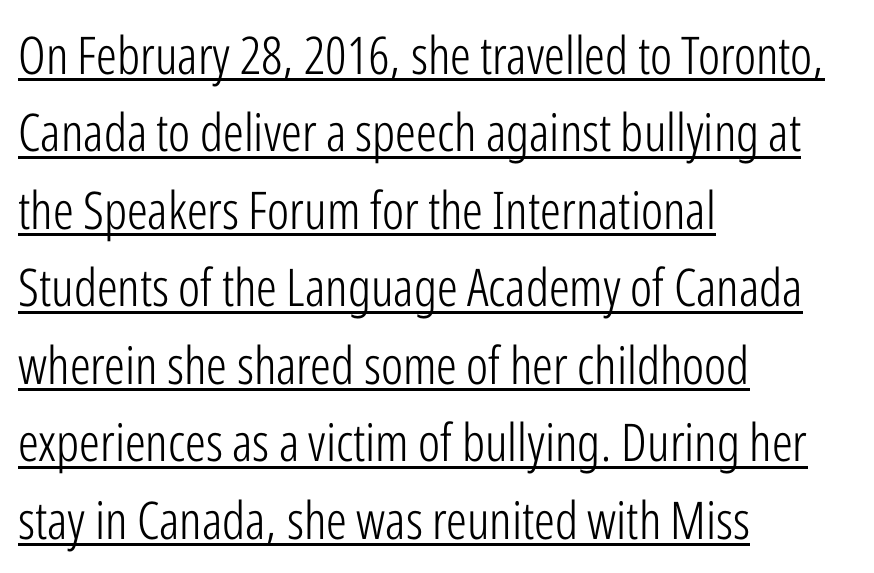
Q: Is the text bold? A: No.
Q: Is the text italic (slanted)? A: No, it is upright.
Q: Is the typeface a serif or a sans-serif typeface? A: Sans-serif.
Q: Is the text underlined? A: Yes.
Q: How is the paragraph aligned? A: Left-aligned.
Q: Is the spacing between letters normal or unusually wide? A: Normal.
Q: Is the spacing between lines tight, normal or loose? A: Normal.
Q: Width (condensed, normal, or wide)? A: Condensed.
Q: Stroke contrast? A: Low.
Q: x-height? A: Medium.
Q: Monospaced? A: No.
